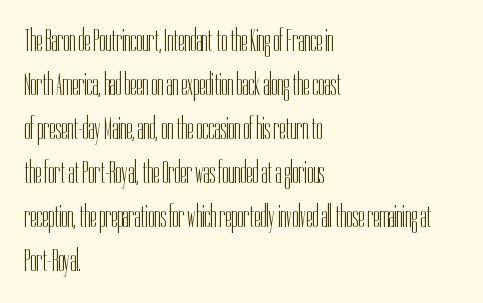
Q: Is the text bold? A: No.
Q: Is the text italic (slanted)? A: No, it is upright.
Q: Is the typeface a serif or a sans-serif typeface? A: Sans-serif.
Q: Is the text underlined? A: No.
Q: How is the paragraph aligned? A: Left-aligned.
Q: Is the spacing between letters normal or unusually wide? A: Normal.
Q: Is the spacing between lines tight, normal or loose? A: Normal.
Q: Width (condensed, normal, or wide)? A: Condensed.
Q: Stroke contrast? A: Low.
Q: x-height? A: Medium.
Q: Monospaced? A: No.
